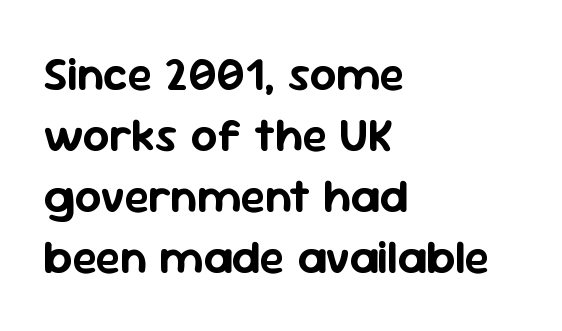
The image shows 47 px sans-serif type, upright; set left-aligned, normal line spacing (1.3x), normal letter spacing, not underlined; low stroke contrast and a medium x-height.
